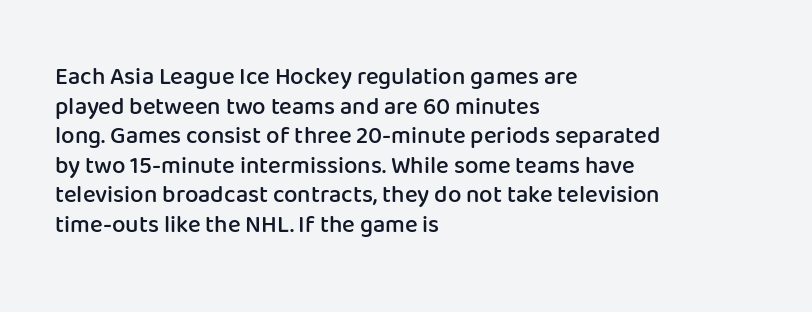
Q: Is the text bold? A: Semi-bold.
Q: Is the text italic (slanted)? A: No, it is upright.
Q: Is the text underlined? A: No.
Q: How is the paragraph aligned? A: Left-aligned.
Q: Is the spacing between letters normal or unusually wide? A: Normal.
